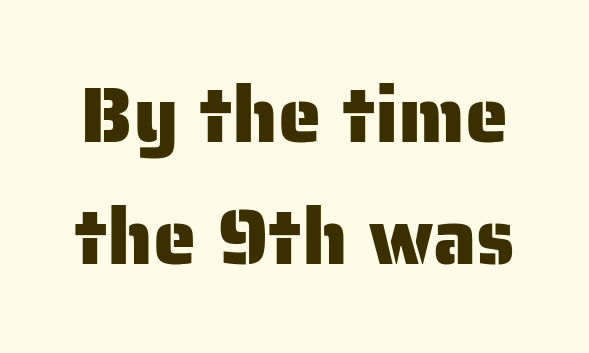
{"serif": "no", "italic": "no", "width": "normal", "stroke_contrast": "low", "x_height": "medium", "monospaced": "no", "underline": "no", "line_spacing": "normal", "line_spacing_ratio": 1.57, "letter_spacing": "normal", "letter_spacing_em": 0.0, "glyph_px": 78}
